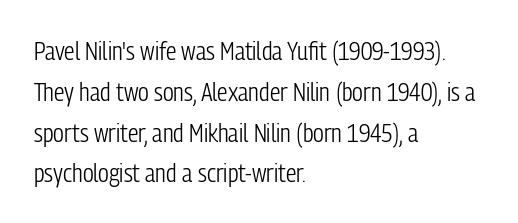
{"italic": "no", "bold": "no", "underline": "no", "align": "left", "line_spacing": "normal", "line_spacing_ratio": 1.57, "letter_spacing": "normal", "letter_spacing_em": 0.0, "glyph_px": 26}
